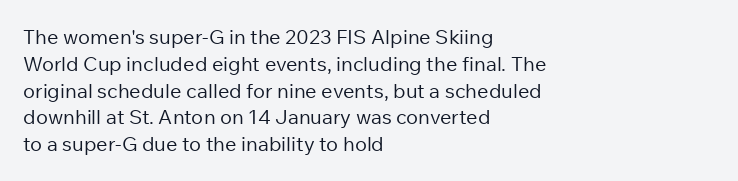
Unlike italic type, these characters show no tilt at all. Honestly, there is no underline to notice here at all. The ragged edge is on the right, which tells us the setting is flush left. Tracking here is standard; glyphs follow each other at the usual distance.
